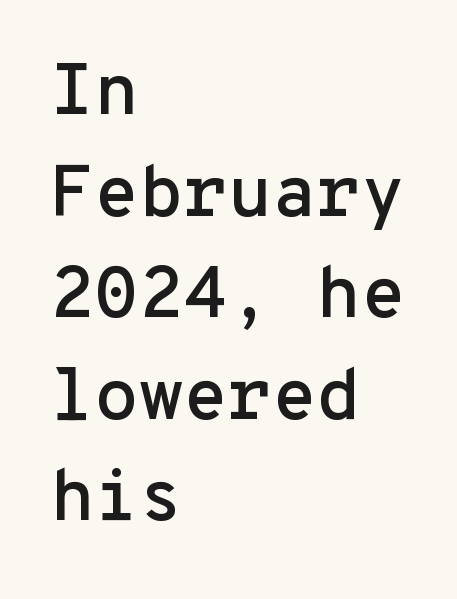
{"serif": "no", "italic": "no", "width": "normal", "stroke_contrast": "low", "x_height": "medium", "monospaced": "yes", "underline": "no", "align": "left", "line_spacing": "normal", "line_spacing_ratio": 1.41, "letter_spacing": "normal", "letter_spacing_em": 0.0, "glyph_px": 72}
